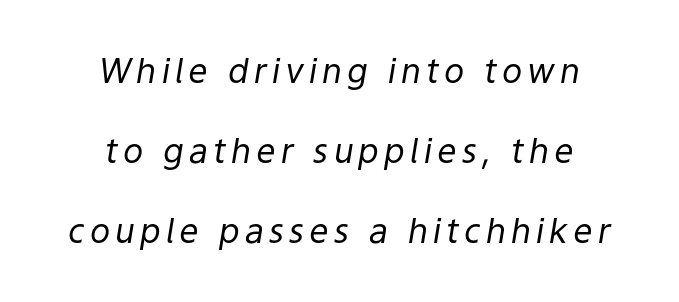
The image shows 34 px regular-weight type, italic (leaning right); set centered, loose line spacing (2.35x), not underlined; low stroke contrast and a medium x-height.
